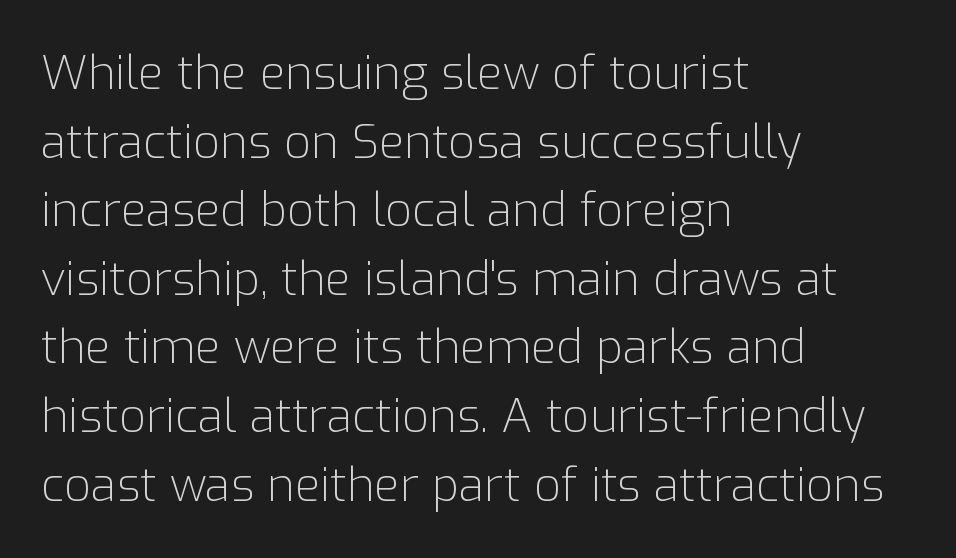
Q: Is the text bold? A: No.
Q: Is the text italic (slanted)? A: No, it is upright.
Q: Is the typeface a serif or a sans-serif typeface? A: Sans-serif.
Q: Is the text underlined? A: No.
Q: How is the paragraph aligned? A: Left-aligned.
Q: Is the spacing between letters normal or unusually wide? A: Normal.
Q: Is the spacing between lines tight, normal or loose? A: Normal.
Q: Width (condensed, normal, or wide)? A: Normal.
Q: Stroke contrast? A: Low.
Q: x-height? A: Medium.
Q: Monospaced? A: No.
